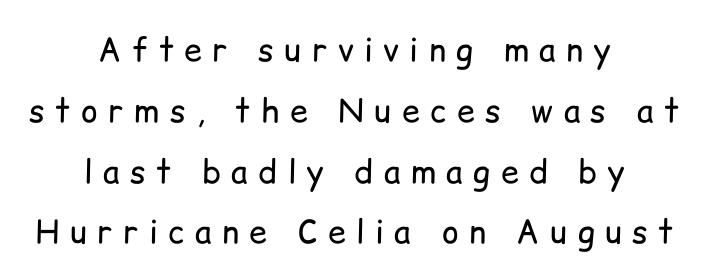
{"serif": "no", "italic": "no", "bold": "no", "weight": "regular", "width": "normal", "stroke_contrast": "low", "x_height": "medium", "monospaced": "no", "underline": "no", "align": "center", "line_spacing": "loose", "line_spacing_ratio": 1.9, "letter_spacing": "wide", "letter_spacing_em": 0.33, "glyph_px": 32}
